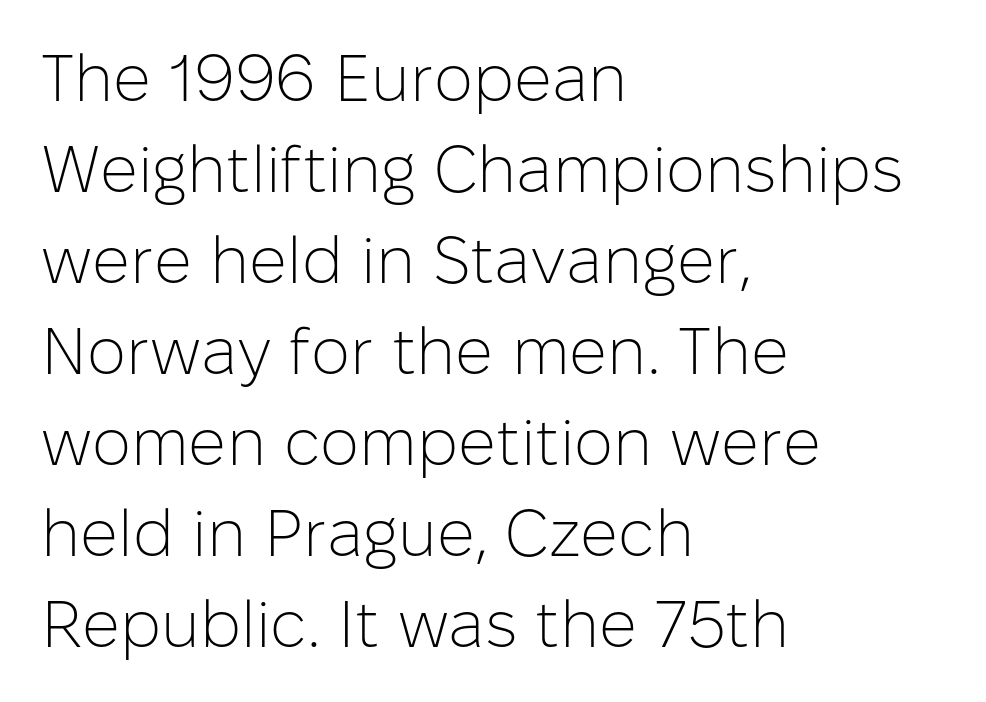
Q: Is the text bold? A: No.
Q: Is the text italic (slanted)? A: No, it is upright.
Q: Is the typeface a serif or a sans-serif typeface? A: Sans-serif.
Q: Is the text underlined? A: No.
Q: How is the paragraph aligned? A: Left-aligned.
Q: Is the spacing between letters normal or unusually wide? A: Normal.
Q: Is the spacing between lines tight, normal or loose? A: Normal.
Q: Width (condensed, normal, or wide)? A: Normal.
Q: Stroke contrast? A: Low.
Q: x-height? A: Medium.
Q: Monospaced? A: No.
